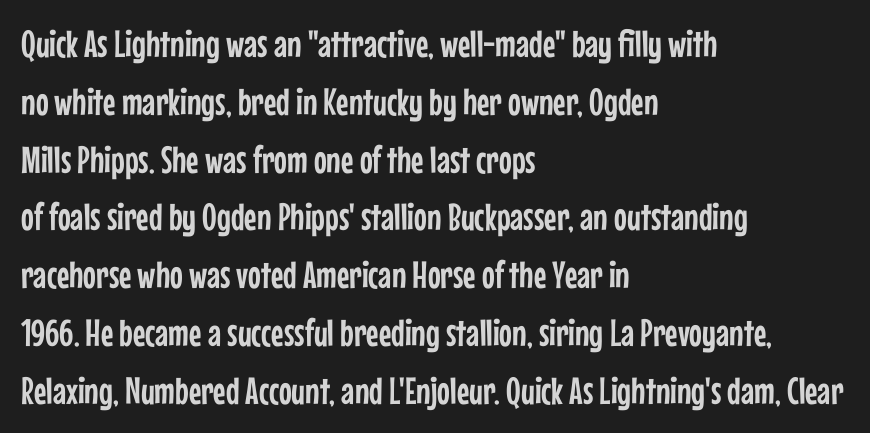
Q: Is the text italic (slanted)? A: No, it is upright.
Q: Is the typeface a serif or a sans-serif typeface? A: Sans-serif.
Q: Is the text underlined? A: No.
Q: How is the paragraph aligned? A: Left-aligned.
Q: Is the spacing between letters normal or unusually wide? A: Normal.
Q: Is the spacing between lines tight, normal or loose? A: Normal.
Q: Width (condensed, normal, or wide)? A: Condensed.
Q: Stroke contrast? A: Low.
Q: x-height? A: Medium.
Q: Monospaced? A: No.
